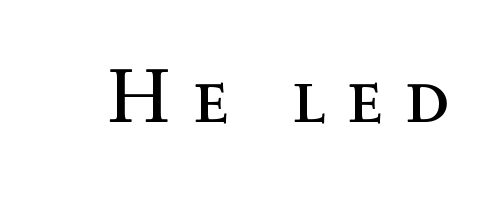
The rendering inserts visible extra space after every character. You can tell it's not italic because the verticals are truly vertical. This reads as an unemphasized weight, regular at the heaviest. Honestly, there is no underline to notice here at all. Proportional: the letters do not fall into vertical columns.
